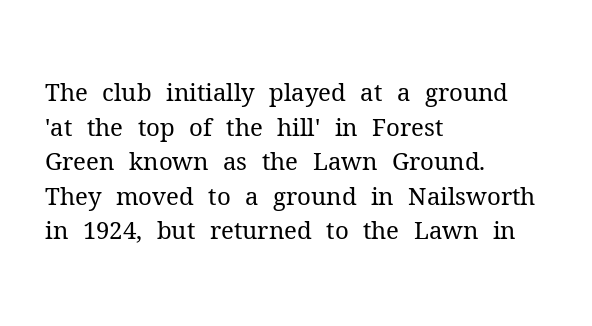
Q: Is the text bold? A: No.
Q: Is the text italic (slanted)? A: No, it is upright.
Q: Is the text underlined? A: No.
Q: How is the paragraph aligned? A: Left-aligned.
Q: Is the spacing between letters normal or unusually wide? A: Normal.
Q: Is the spacing between lines tight, normal or loose? A: Normal.
